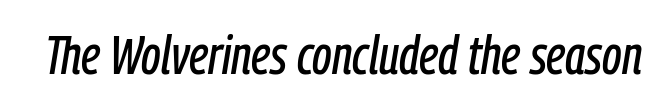
The specimen omits any rule beneath the text block's lines. Does extra space separate the letters? No, they use regular spacing. The typography opts for an oblique posture over an upright one. Varying glyph widths throughout — classic text-font behaviour.
